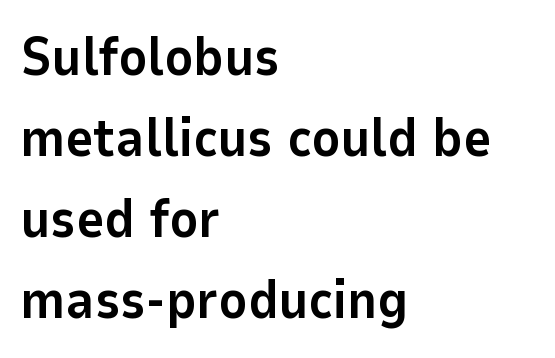
{"serif": "no", "italic": "no", "bold": "yes", "weight": "bold", "width": "normal", "stroke_contrast": "low", "x_height": "medium", "monospaced": "no", "underline": "no", "align": "left", "line_spacing": "normal", "line_spacing_ratio": 1.5, "letter_spacing": "normal", "letter_spacing_em": 0.0, "glyph_px": 54}
